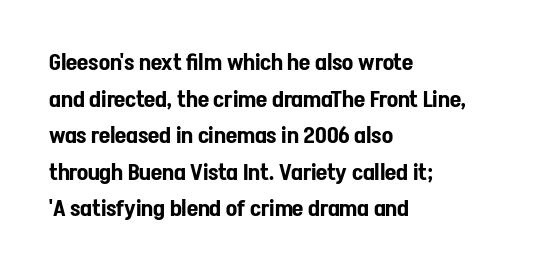
Rendered with straight, roman letterforms. Notice how the passage keeps a crisp vertical edge on the left only. A typesetter would call this leading conventional body-copy spacing. Is the letter spacing exaggerated? No — it looks like the ordinary default.
